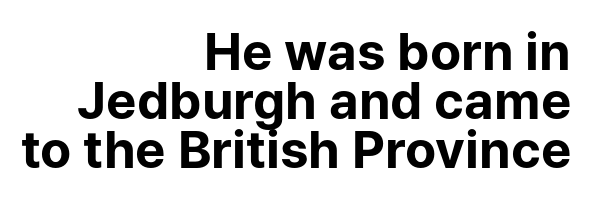
The image shows 51 px bold sans-serif type, upright; set right-aligned, tight line spacing (0.96x), normal letter spacing, not underlined; low stroke contrast and a medium x-height.
